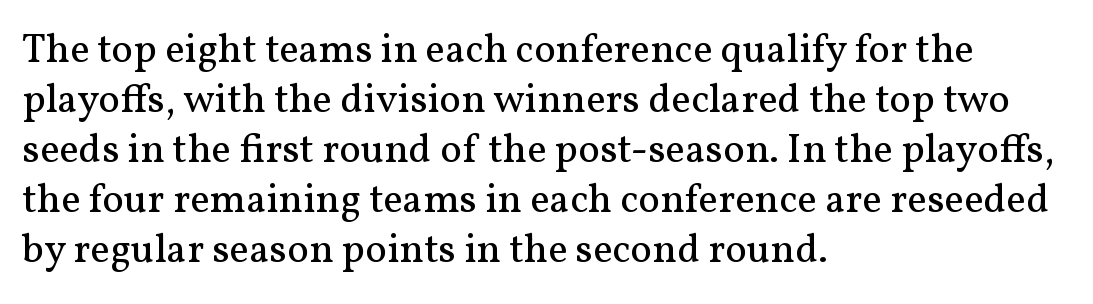
{"serif": "yes", "italic": "no", "bold": "no", "weight": "regular", "width": "normal", "stroke_contrast": "medium", "x_height": "medium", "monospaced": "no", "underline": "no", "align": "left", "line_spacing_ratio": 1.22, "letter_spacing": "normal", "letter_spacing_em": 0.0, "glyph_px": 41}
